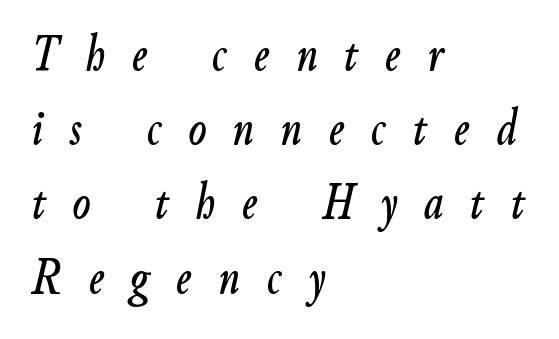
The passage shown leans; its letterforms are oblique. This sample has the flowing, uneven cadence of proportional lettering. Letters rest on an invisible, unmarked baseline. Leftover space on each line is placed entirely after the last word. Successive baselines arrive at the customary interval. Compared with typical body copy, the letter spacing here is much looser.
